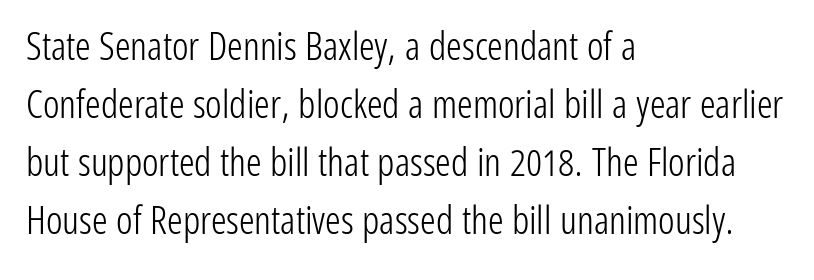
The designer left line spacing at the default. Tall strokes in this sample are plumb rather than angled. Descenders hang freely into open space. The rag falls on the right side of this text block. Here the glyphs are tracked normally, forming tight word shapes.
